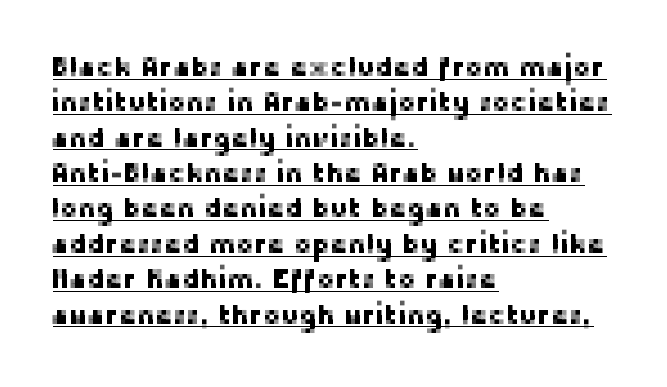
The image shows 27 px text type, upright; set left-aligned, normal line spacing (1.31x), normal letter spacing, underlined.
